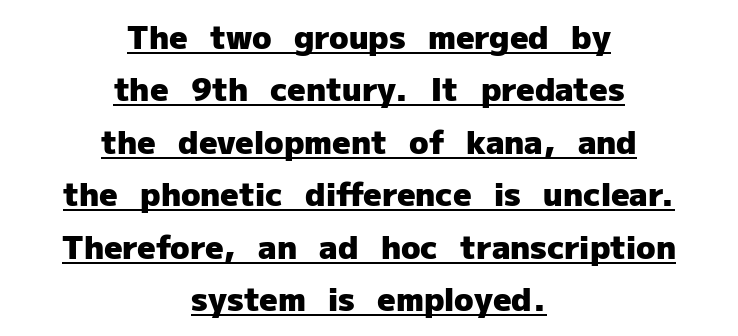
Q: Is the text bold? A: Yes.
Q: Is the text italic (slanted)? A: No, it is upright.
Q: Is the typeface a serif or a sans-serif typeface? A: Sans-serif.
Q: Is the text underlined? A: Yes.
Q: How is the paragraph aligned? A: Centered.
Q: Is the spacing between letters normal or unusually wide? A: Normal.
Q: Is the spacing between lines tight, normal or loose? A: Normal.
Q: Width (condensed, normal, or wide)? A: Normal.
Q: Stroke contrast? A: Low.
Q: x-height? A: Medium.
Q: Monospaced? A: No.
